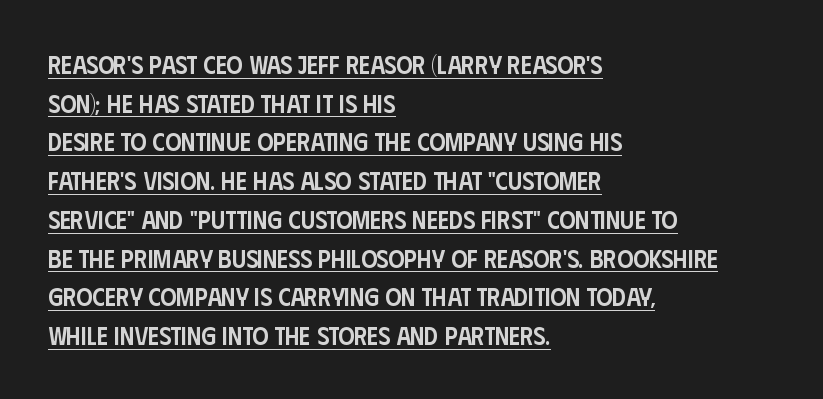
Does the lettering tilt? It doesn't — this is upright. The string is rendered with underlining switched on. Where is the straight margin? On the left. Here the glyphs are tracked normally, forming tight word shapes. As a designer I'd log this as weight 600, semibold.
